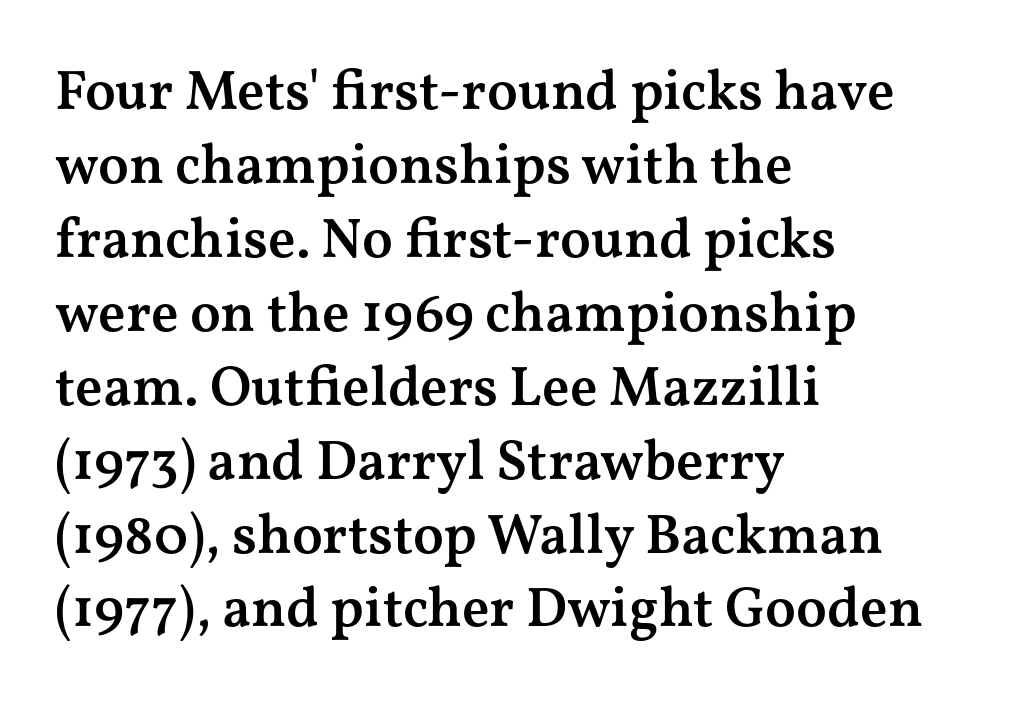
The specimen omits any rule beneath the text block's lines. Does the type have serifs? Yes, each stem ends in a small foot. Italic? Not at all — the glyphs are vertical. Line starts are locked; line ends wander. Weight: semibold (demi).
